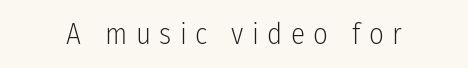
Q: Is the text bold? A: No.
Q: Is the text italic (slanted)? A: No, it is upright.
Q: Is the typeface a serif or a sans-serif typeface? A: Sans-serif.
Q: Is the text underlined? A: No.
Q: Is the spacing between letters normal or unusually wide? A: Unusually wide.
Q: Width (condensed, normal, or wide)? A: Condensed.
Q: Stroke contrast? A: Low.
Q: x-height? A: Medium.
Q: Monospaced? A: No.
